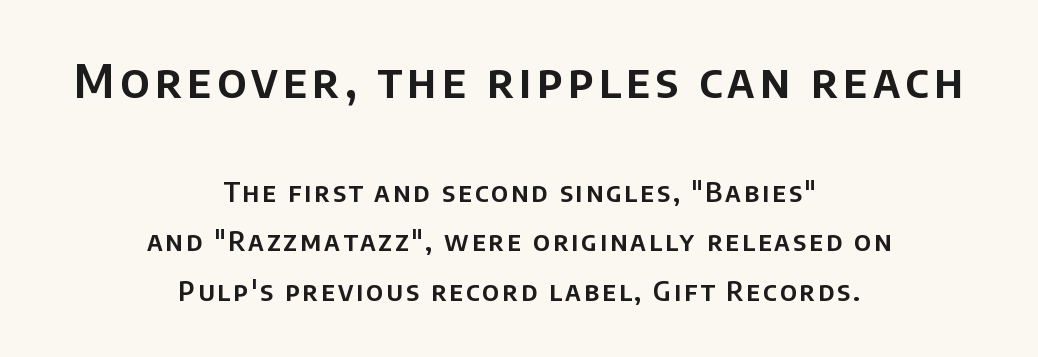
A bare baseline throughout the passage. The upper block of text is set noticeably larger than the block beneath it. Here the designer chose a conventional face with non-uniform glyph widths. Caption: multi-line text, centered on the measure. This rendering employs a face without finishing strokes, i.e., a sans-serif.
